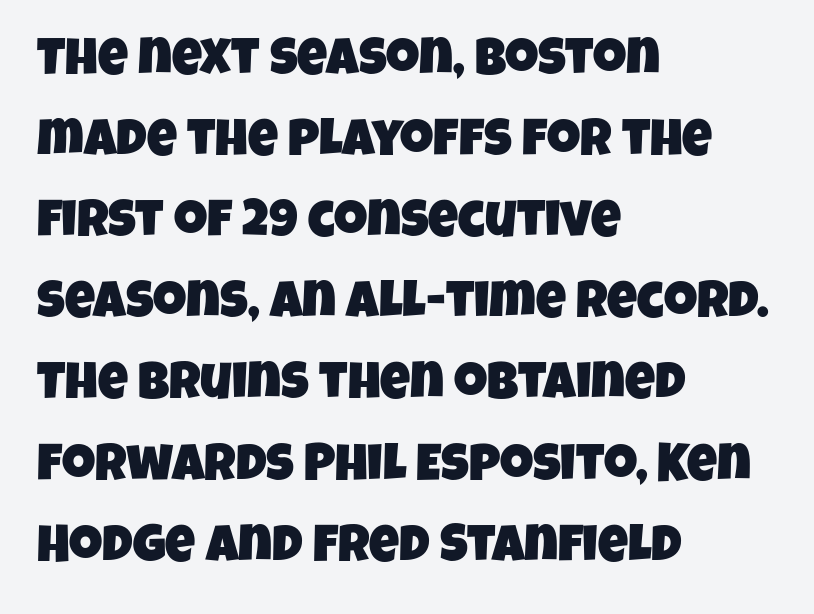
The image shows 52 px condensed sans-serif type; set left-aligned, normal line spacing (1.56x), normal letter spacing, not underlined; low stroke contrast and a large x-height.
